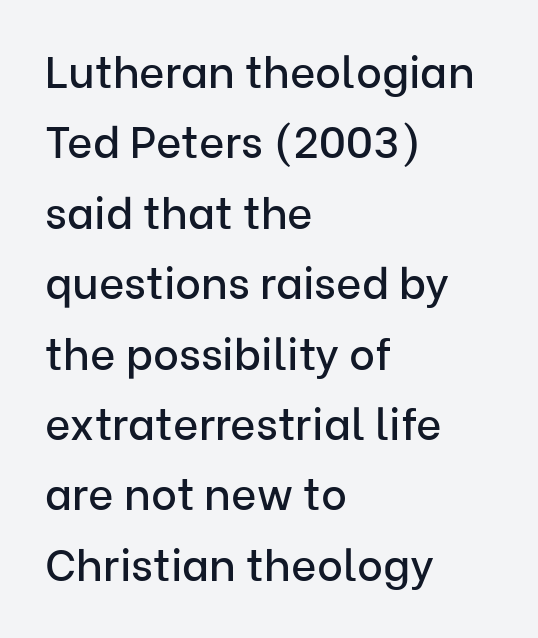
Q: Is the text italic (slanted)? A: No, it is upright.
Q: Is the typeface a serif or a sans-serif typeface? A: Sans-serif.
Q: Is the text underlined? A: No.
Q: How is the paragraph aligned? A: Left-aligned.
Q: Is the spacing between letters normal or unusually wide? A: Normal.
Q: Is the spacing between lines tight, normal or loose? A: Normal.
Q: Width (condensed, normal, or wide)? A: Normal.
Q: Stroke contrast? A: Low.
Q: x-height? A: Medium.
Q: Monospaced? A: No.
